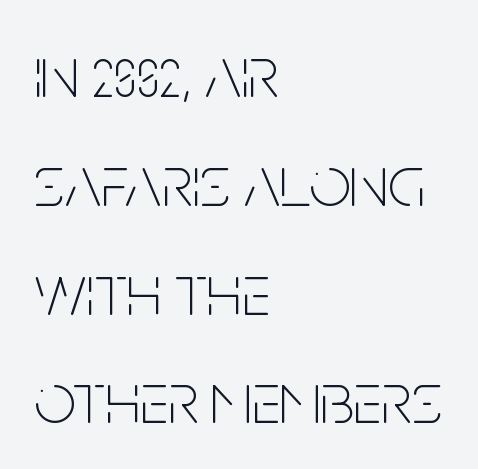
The space directly below the letters is spotless. The line-height multiplier appears to be the usual default. Note the varied advance widths — an 'i' is clearly narrower than an 'm'. Each stroke keeps to a modest, everyday thickness or less. Does the copy run flush right? No — it runs flush left. Is the letter spacing exaggerated? No — it looks like the ordinary default.
